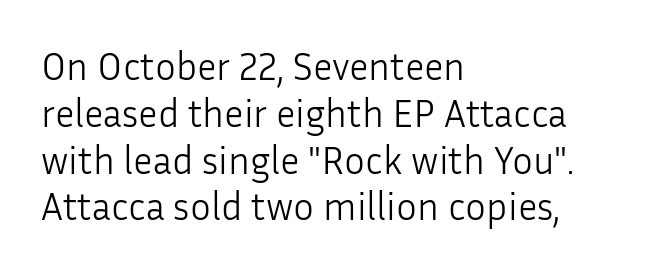
{"serif": "no", "italic": "no", "bold": "no", "weight": "light", "width": "normal", "stroke_contrast": "low", "x_height": "medium", "monospaced": "no", "underline": "no", "align": "left", "line_spacing_ratio": 1.2, "letter_spacing": "normal", "letter_spacing_em": 0.0, "glyph_px": 39}
